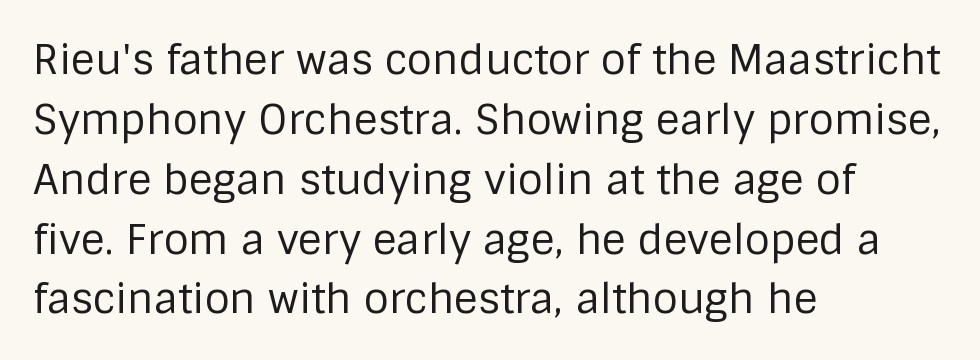
{"serif": "no", "italic": "no", "bold": "no", "weight": "regular", "width": "normal", "stroke_contrast": "low", "x_height": "large", "monospaced": "no", "underline": "no", "align": "left", "line_spacing": "normal", "line_spacing_ratio": 1.46, "letter_spacing": "normal", "letter_spacing_em": 0.0, "glyph_px": 41}
